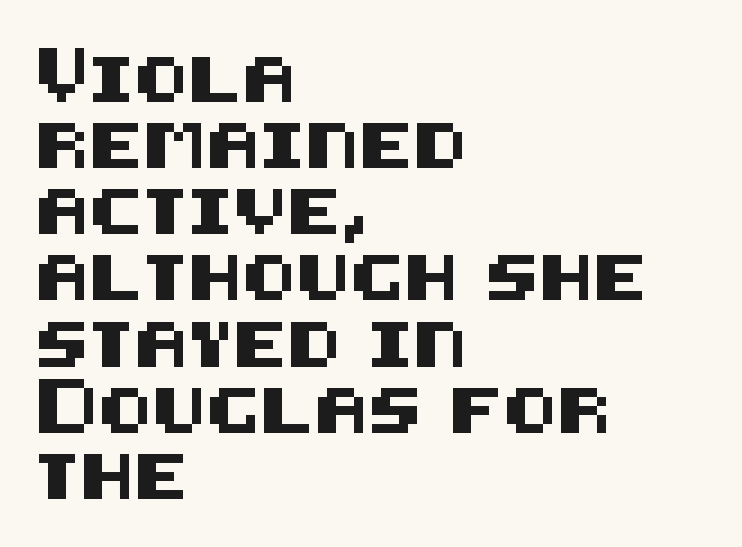
{"serif": "no", "italic": "no", "width": "normal", "stroke_contrast": "medium", "x_height": "large", "underline": "no", "align": "left", "line_spacing": "normal", "line_spacing_ratio": 1.47, "letter_spacing": "normal", "letter_spacing_em": 0.0, "glyph_px": 45}
